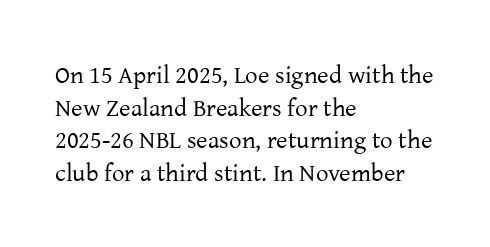
Q: Is the text bold? A: No.
Q: Is the text italic (slanted)? A: No, it is upright.
Q: Is the text underlined? A: No.
Q: How is the paragraph aligned? A: Left-aligned.
Q: Is the spacing between letters normal or unusually wide? A: Normal.
Q: Is the spacing between lines tight, normal or loose? A: Normal.
